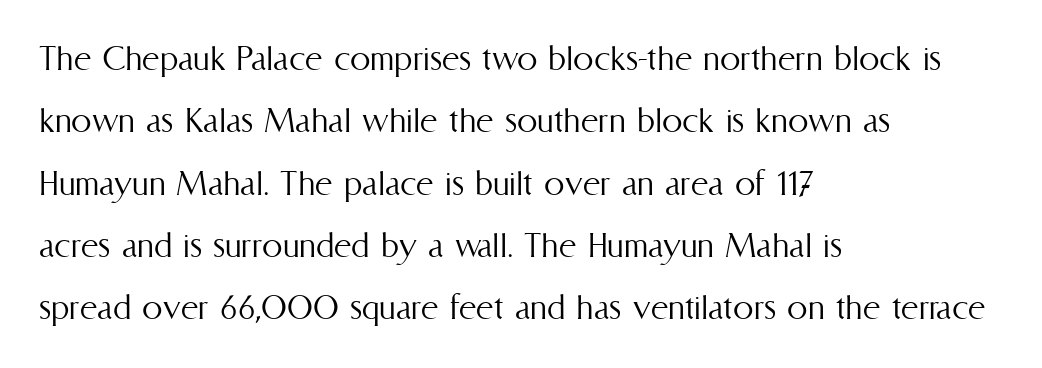
{"italic": "no", "bold": "no", "weight": "light", "width": "condensed", "stroke_contrast": "medium", "x_height": "medium", "monospaced": "no", "underline": "no", "align": "left", "line_spacing": "normal", "line_spacing_ratio": 1.52, "letter_spacing": "normal", "letter_spacing_em": 0.0, "glyph_px": 41}
